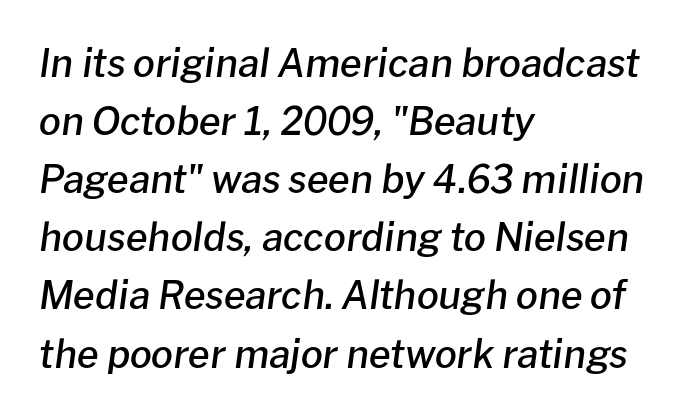
Q: Is the text bold? A: Semi-bold.
Q: Is the text italic (slanted)? A: Yes, it leans right by about 8 degrees.
Q: Is the text underlined? A: No.
Q: How is the paragraph aligned? A: Left-aligned.
Q: Is the spacing between letters normal or unusually wide? A: Normal.
Q: Is the spacing between lines tight, normal or loose? A: Normal.
Q: Width (condensed, normal, or wide)? A: Normal.
Q: Stroke contrast? A: Low.
Q: x-height? A: Medium.
Q: Monospaced? A: No.
